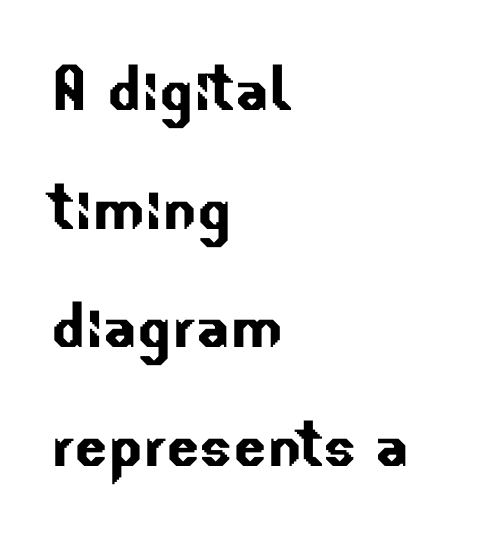
{"serif": "no", "width": "normal", "stroke_contrast": "low", "x_height": "small", "monospaced": "no", "underline": "no", "align": "left", "line_spacing": "normal", "line_spacing_ratio": 1.52, "letter_spacing": "normal", "letter_spacing_em": 0.0, "glyph_px": 78}
